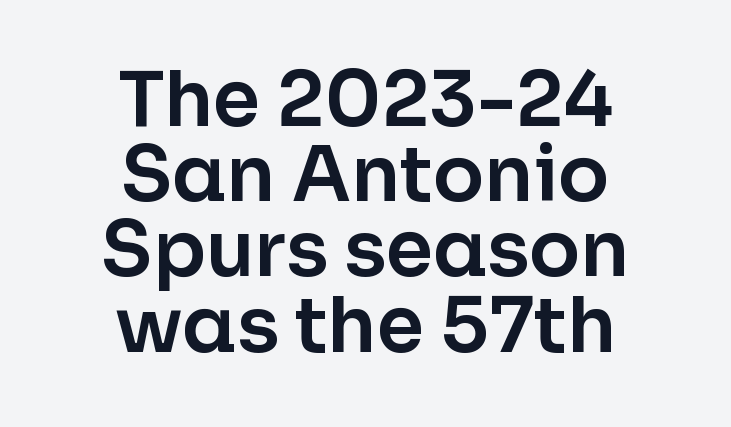
The image shows 76 px sans-serif type, upright; set centered, tight line spacing (0.99x), normal letter spacing, not underlined; low stroke contrast and a medium x-height.
